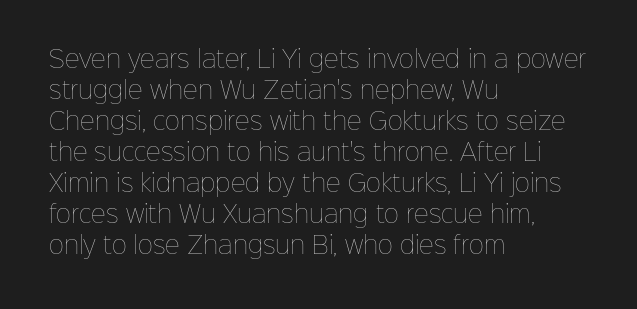
Q: Is the text bold? A: No.
Q: Is the text italic (slanted)? A: No, it is upright.
Q: Is the text underlined? A: No.
Q: How is the paragraph aligned? A: Left-aligned.
Q: Is the spacing between letters normal or unusually wide? A: Normal.
Q: Is the spacing between lines tight, normal or loose? A: Normal.
